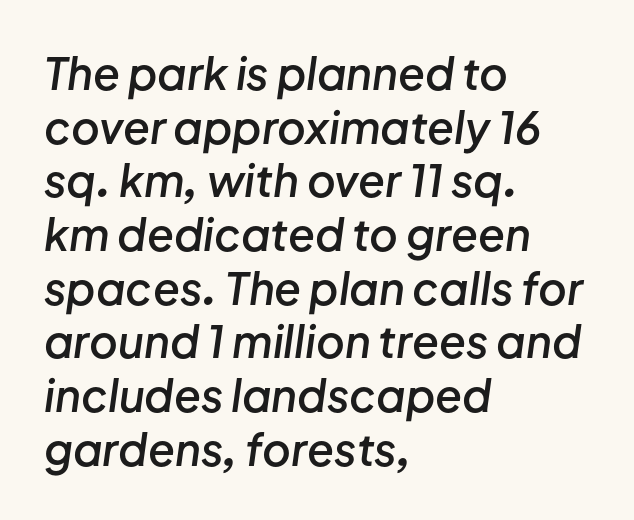
The image shows 44 px semibold type, italic (leaning right); set left-aligned, line spacing 1.22x, normal letter spacing, not underlined; low stroke contrast and a medium x-height.
